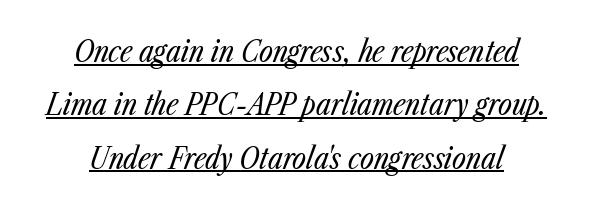
Q: Is the text bold? A: No.
Q: Is the text italic (slanted)? A: Yes, it leans right by about 23 degrees.
Q: Is the text underlined? A: Yes.
Q: How is the paragraph aligned? A: Centered.
Q: Is the spacing between letters normal or unusually wide? A: Normal.
Q: Width (condensed, normal, or wide)? A: Condensed.
Q: Stroke contrast? A: Low.
Q: x-height? A: Medium.
Q: Monospaced? A: No.
